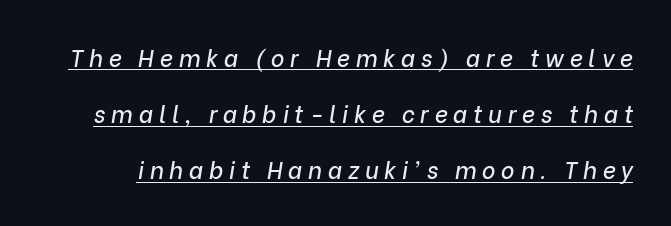
Q: Is the text italic (slanted)? A: Yes, it leans right by about 9 degrees.
Q: Is the text underlined? A: Yes.
Q: Is the spacing between letters normal or unusually wide? A: Unusually wide.
Q: Is the spacing between lines tight, normal or loose? A: Loose.
